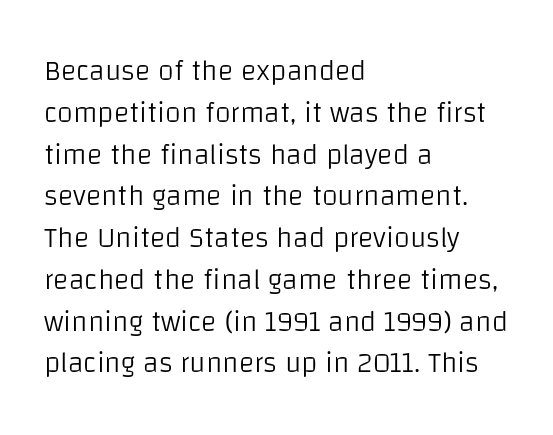
{"serif": "no", "italic": "no", "bold": "no", "weight": "light", "width": "normal", "stroke_contrast": "low", "x_height": "large", "monospaced": "no", "underline": "no", "align": "left", "line_spacing": "normal", "line_spacing_ratio": 1.44, "letter_spacing": "normal", "letter_spacing_em": 0.0, "glyph_px": 29}
